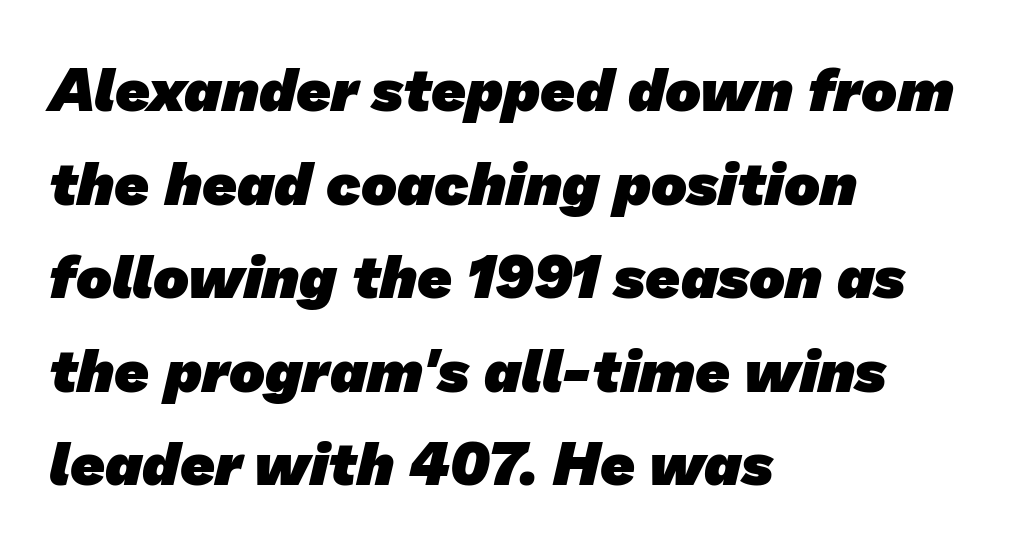
{"serif": "no", "bold": "yes", "weight": "heavy", "width": "normal", "stroke_contrast": "low", "x_height": "medium", "monospaced": "no", "underline": "no", "align": "left", "line_spacing": "normal", "line_spacing_ratio": 1.56, "letter_spacing": "normal", "letter_spacing_em": 0.0, "glyph_px": 60}
